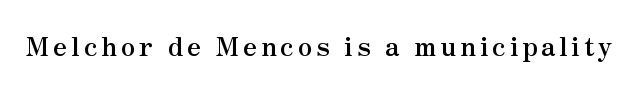
{"italic": "no", "bold": "yes", "underline": "no", "glyph_px": 26}
